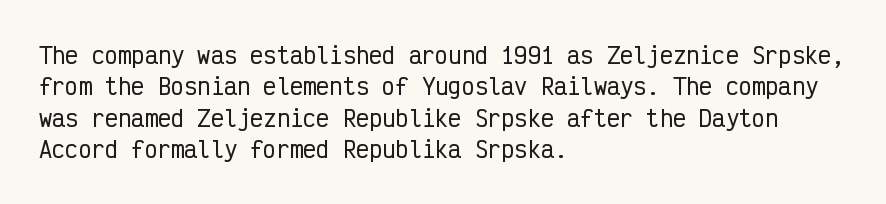
The image shows 22 px text type, upright; set left-aligned, normal line spacing (1.43x), normal letter spacing, not underlined.
